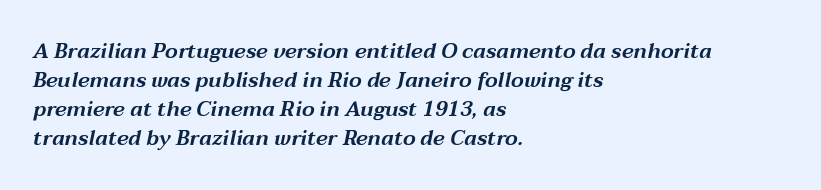
Q: Is the text italic (slanted)? A: Yes, it leans right by about 12 degrees.
Q: Is the text underlined? A: No.
Q: How is the paragraph aligned? A: Left-aligned.
Q: Is the spacing between letters normal or unusually wide? A: Normal.
Q: Is the spacing between lines tight, normal or loose? A: Normal.
